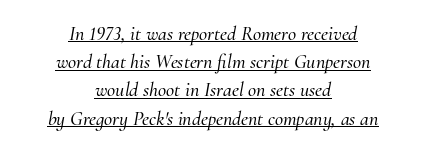
{"italic": "yes", "lean": "right", "slant_degrees": 10, "underline": "yes", "align": "center", "line_spacing": "normal", "line_spacing_ratio": 1.41, "letter_spacing": "normal", "letter_spacing_em": 0.0, "glyph_px": 20}
